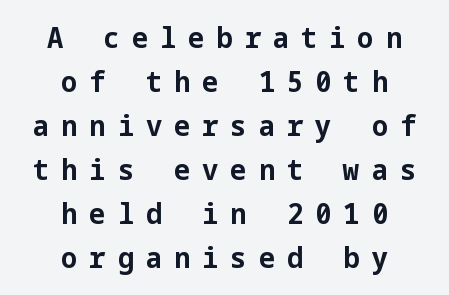
The image shows 29 px bold sans-serif type, upright; set centered, normal line spacing (1.52x), unusually wide letter spacing (+0.41 em), not underlined; low stroke contrast and a medium x-height.
